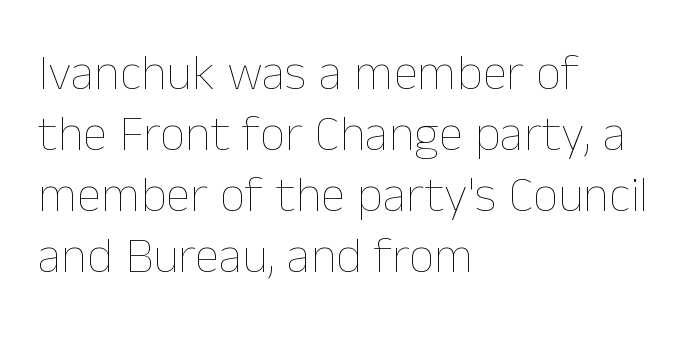
Q: Is the text bold? A: No.
Q: Is the text italic (slanted)? A: No, it is upright.
Q: Is the text underlined? A: No.
Q: How is the paragraph aligned? A: Left-aligned.
Q: Is the spacing between letters normal or unusually wide? A: Normal.
Q: Width (condensed, normal, or wide)? A: Normal.
Q: Stroke contrast? A: Low.
Q: x-height? A: Medium.
Q: Monospaced? A: No.
